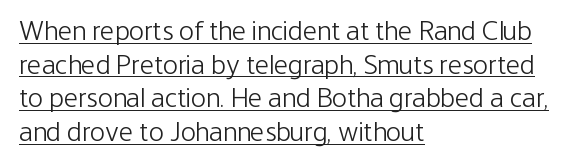
{"serif": "no", "italic": "no", "bold": "no", "weight": "light", "width": "condensed", "stroke_contrast": "low", "x_height": "medium", "monospaced": "no", "underline": "yes", "align": "left", "line_spacing_ratio": 1.2, "letter_spacing": "normal", "letter_spacing_em": 0.0, "glyph_px": 28}
